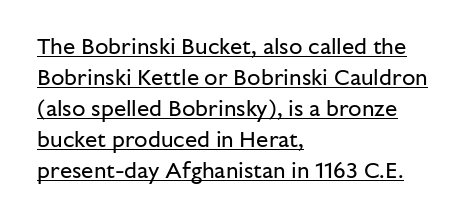
The image shows 22 px text type, upright; set left-aligned, normal line spacing (1.41x), normal letter spacing, underlined.
